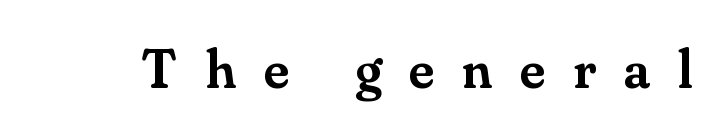
The image shows 56 px semibold serif type, upright; set unusually wide letter spacing (+0.5 em), not underlined; medium stroke contrast and a small x-height.
